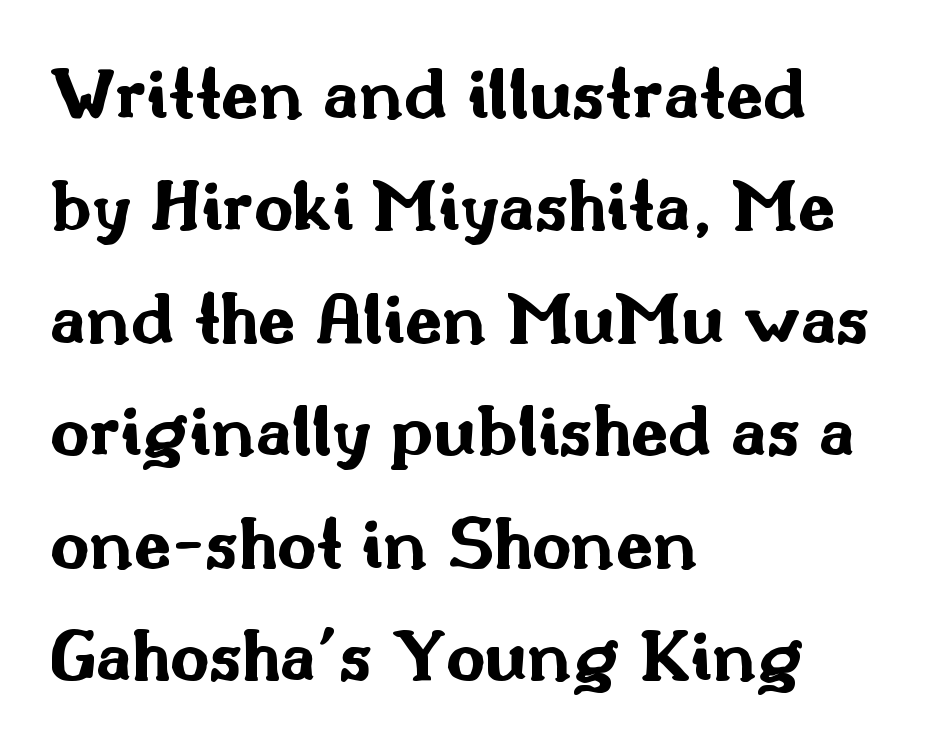
{"serif": "no", "italic": "no", "bold": "yes", "weight": "bold", "width": "wide", "stroke_contrast": "medium", "x_height": "small", "monospaced": "no", "underline": "no", "align": "left", "line_spacing": "normal", "line_spacing_ratio": 1.48, "letter_spacing": "normal", "letter_spacing_em": 0.0, "glyph_px": 76}
